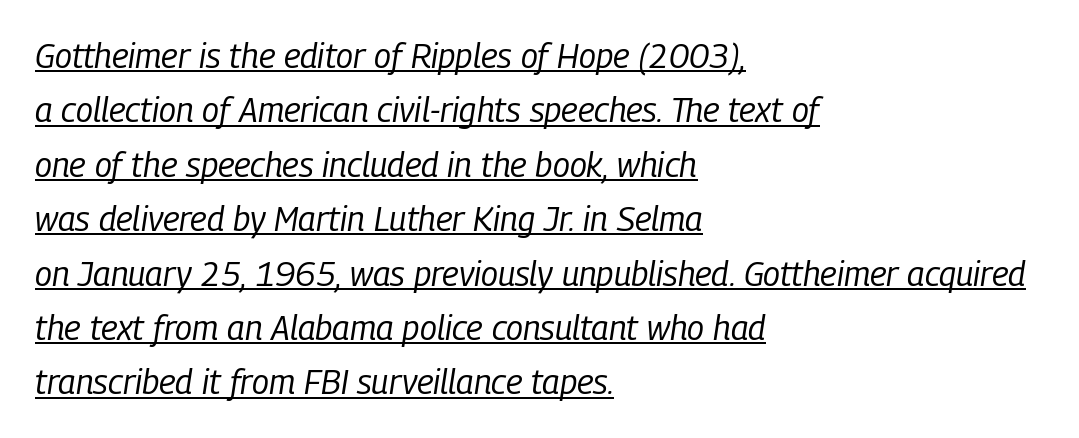
{"italic": "yes", "lean": "right", "slant_degrees": 9, "bold": "no", "weight": "regular", "width": "condensed", "stroke_contrast": "low", "x_height": "medium", "monospaced": "no", "underline": "yes", "align": "left", "line_spacing": "normal", "line_spacing_ratio": 1.6, "letter_spacing": "normal", "letter_spacing_em": 0.0, "glyph_px": 34}
